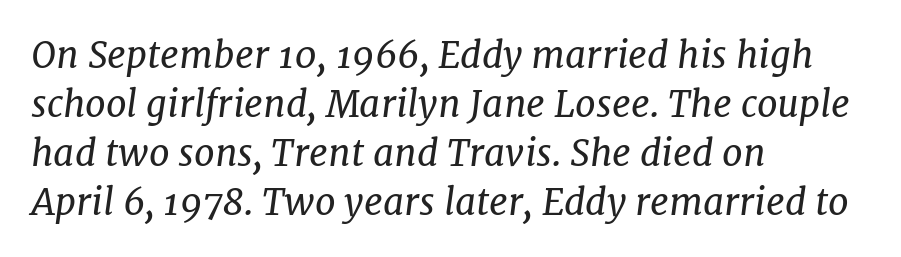
Q: Is the text bold? A: No.
Q: Is the text italic (slanted)? A: Yes, it leans right by about 7 degrees.
Q: Is the typeface a serif or a sans-serif typeface? A: Serif.
Q: Is the text underlined? A: No.
Q: How is the paragraph aligned? A: Left-aligned.
Q: Is the spacing between letters normal or unusually wide? A: Normal.
Q: Is the spacing between lines tight, normal or loose? A: Normal.
Q: Width (condensed, normal, or wide)? A: Normal.
Q: Stroke contrast? A: Low.
Q: x-height? A: Medium.
Q: Monospaced? A: No.
